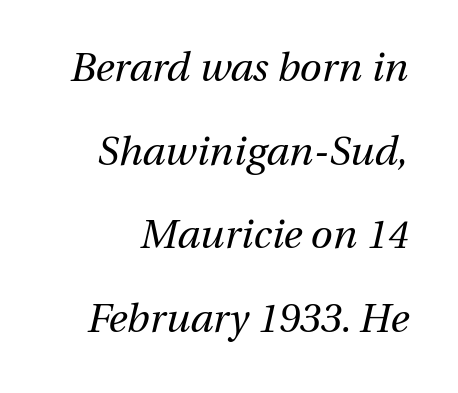
The gaps between neighbouring characters are ordinary and unremarkable. The typesetting does not lean heavy: it is not bold. Proportional: the letters do not fall into vertical columns. Characters are canted at an angle relative to the baseline's perpendicular. Line spacing here is loose. Underline: absent.
